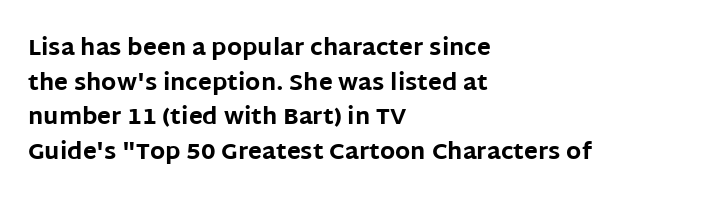
Every stem runs plumb, perpendicular to the baseline. The typesetting leans heavy: a genuine bold. Anything drawn beneath the words? Only blank space. The paragraph shown leans on its left margin. In terms of letterspacing, this is plain default setting. The space between consecutive lines is moderate.
